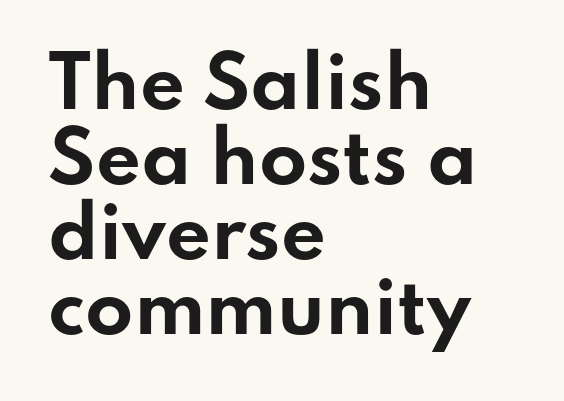
Q: Is the text bold? A: Yes.
Q: Is the text italic (slanted)? A: No, it is upright.
Q: Is the typeface a serif or a sans-serif typeface? A: Sans-serif.
Q: Is the text underlined? A: No.
Q: How is the paragraph aligned? A: Left-aligned.
Q: Is the spacing between letters normal or unusually wide? A: Normal.
Q: Is the spacing between lines tight, normal or loose? A: Tight.
Q: Width (condensed, normal, or wide)? A: Wide.
Q: Stroke contrast? A: Low.
Q: x-height? A: Small.
Q: Monospaced? A: No.
